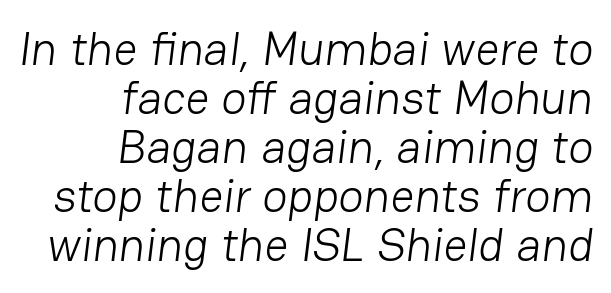
The image shows 47 px light sans-serif type; set right-aligned, tight line spacing (1.04x), normal letter spacing, not underlined; low stroke contrast and a medium x-height.
